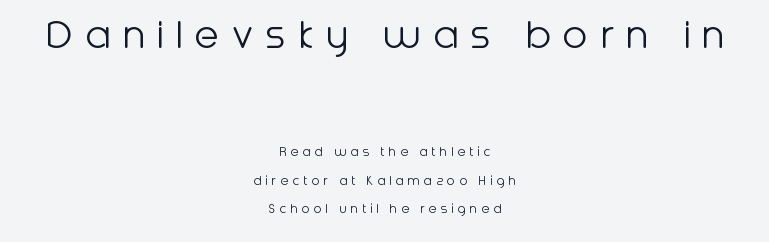
{"serif": "no", "italic": "no", "bold": "no", "weight": "light", "width": "normal", "stroke_contrast": "low", "x_height": "medium", "monospaced": "no", "underline": "no", "align": "center", "line_spacing": "loose", "line_spacing_ratio": 1.93, "letter_spacing": "wide", "letter_spacing_em": 0.25, "larger_block": "first", "size_ratio": 3.07, "glyph_px": 46}
